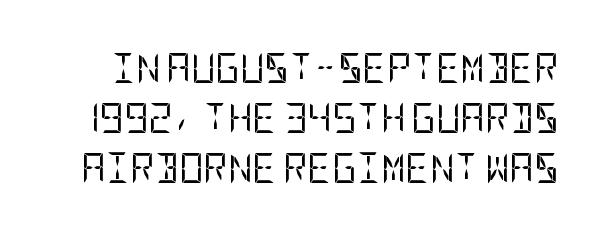
Stems here are at most as thick as an everyday book face. Bare-footed words on every line. A sans-serif font was chosen for this passage. The gaps between neighbouring characters are ordinary and unremarkable. In terms of posture, this sample is upright. The passage shown stacks its lines at a standard gap.
